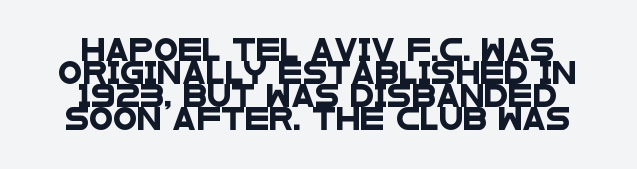
Q: Is the text underlined? A: No.
Q: Is the spacing between letters normal or unusually wide? A: Normal.
Q: Is the spacing between lines tight, normal or loose? A: Tight.
